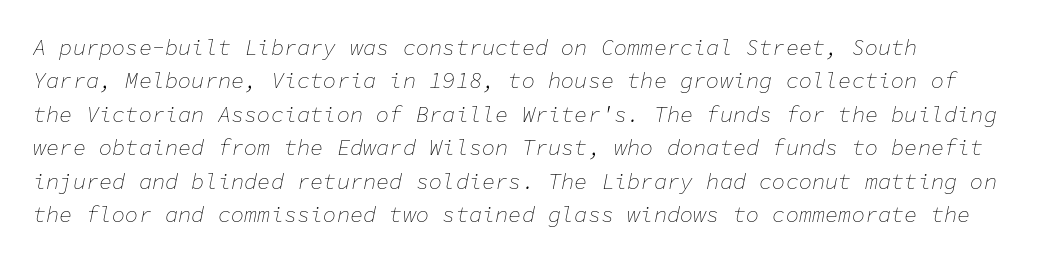
Observe the ordinary spacing: letters are neighbours, not strangers. Each row of text sits above clean, open space. Notice how the stems are inclined rather than vertical — that's the hallmark of italics. The rendering uses a moderate line-height, typical for paragraphs.
